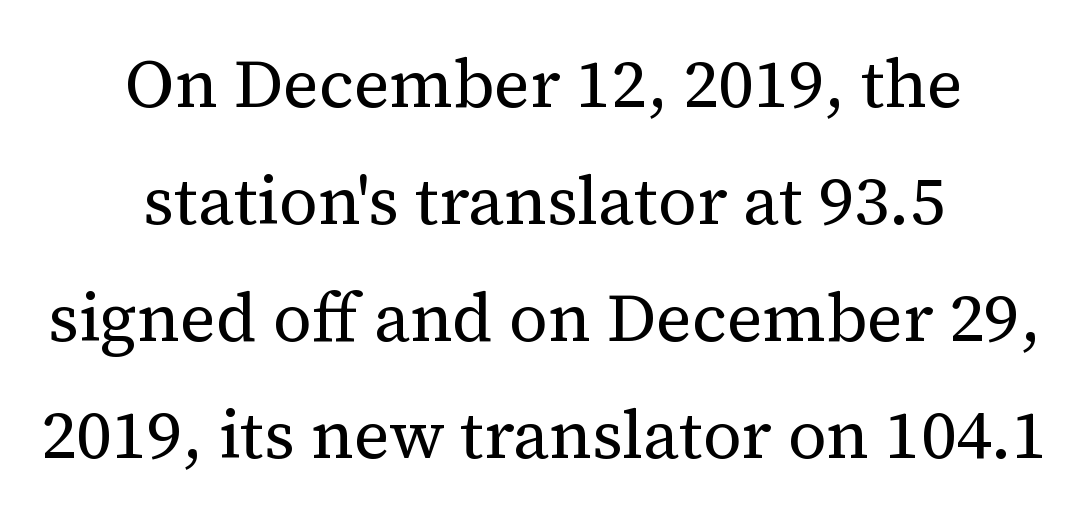
Casual observation: everything's sitting right in the middle. Counters stay open thanks to moderate or lighter strokes. Unlike a clean sans, this face finishes its strokes with serifs. The words here are not underlined. A typesetter would call this zero additional tracking.
